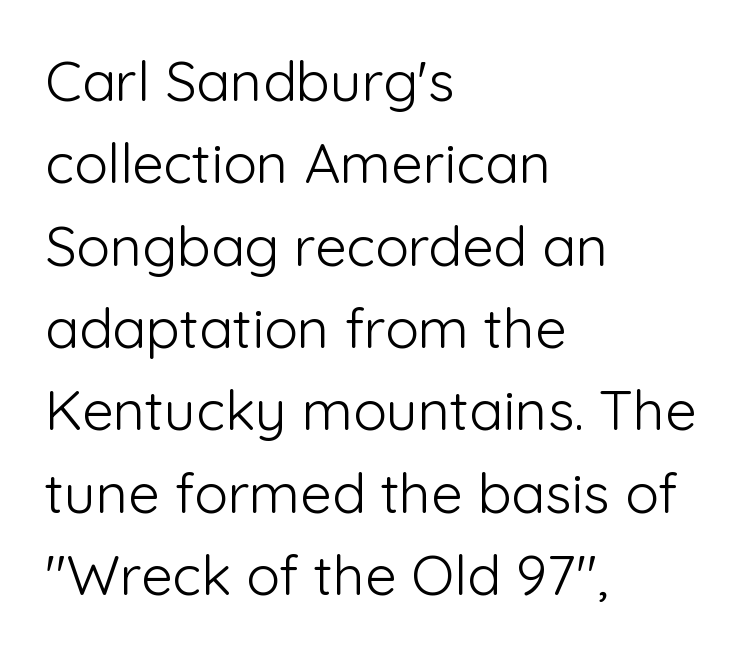
Q: Is the text bold? A: No.
Q: Is the text italic (slanted)? A: No, it is upright.
Q: Is the typeface a serif or a sans-serif typeface? A: Sans-serif.
Q: Is the text underlined? A: No.
Q: How is the paragraph aligned? A: Left-aligned.
Q: Is the spacing between letters normal or unusually wide? A: Normal.
Q: Is the spacing between lines tight, normal or loose? A: Normal.
Q: Width (condensed, normal, or wide)? A: Normal.
Q: Stroke contrast? A: Low.
Q: x-height? A: Medium.
Q: Monospaced? A: No.
